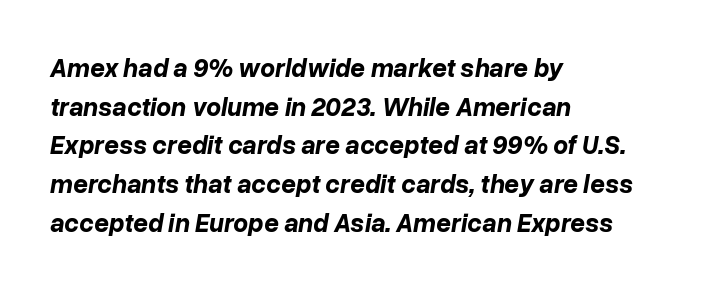
{"italic": "yes", "lean": "right", "slant_degrees": 10, "bold": "yes", "underline": "no", "align": "left", "line_spacing": "normal", "line_spacing_ratio": 1.49, "letter_spacing": "normal", "letter_spacing_em": 0.0, "glyph_px": 26}
